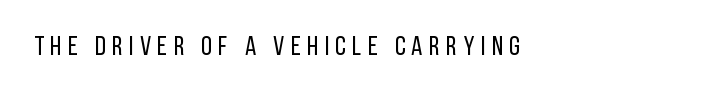
Q: Is the text bold? A: No.
Q: Is the text italic (slanted)? A: No, it is upright.
Q: Is the text underlined? A: No.
Q: Is the spacing between letters normal or unusually wide? A: Unusually wide.
